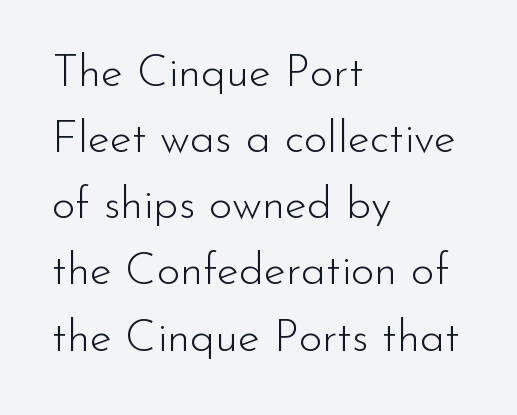
The image shows 45 px light sans-serif type, upright; set left-aligned, normal line spacing (1.47x), normal letter spacing, not underlined; low stroke contrast and a small x-height.
